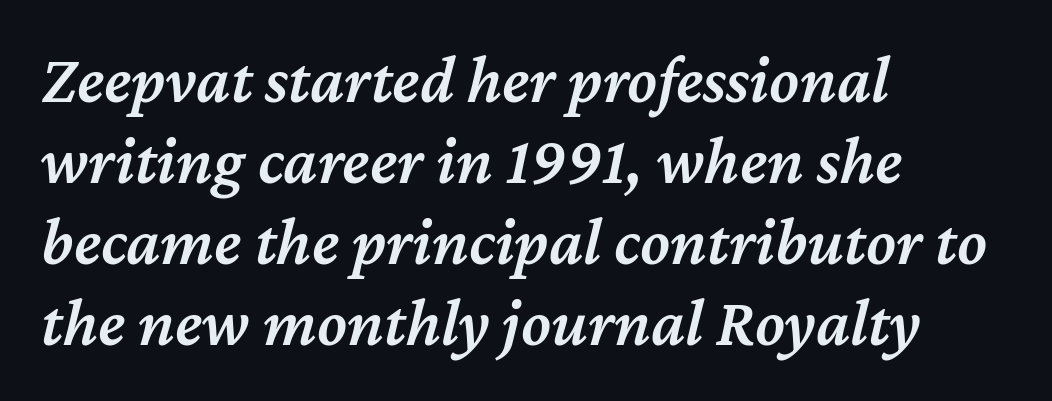
The image shows 68 px semibold type, italic (leaning right); set left-aligned, line spacing 1.19x, normal letter spacing, not underlined; medium stroke contrast and a medium x-height.
